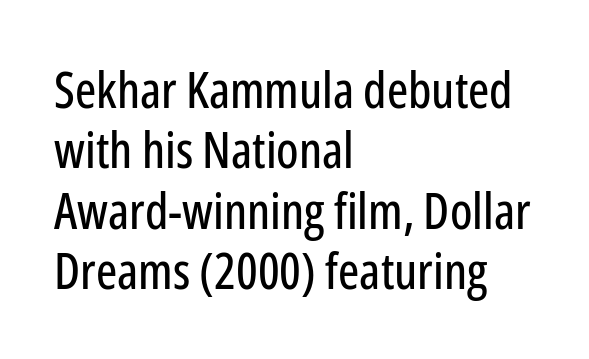
{"serif": "no", "italic": "no", "width": "condensed", "stroke_contrast": "low", "x_height": "medium", "monospaced": "no", "underline": "no", "align": "left", "line_spacing_ratio": 1.21, "letter_spacing": "normal", "letter_spacing_em": 0.0, "glyph_px": 50}
